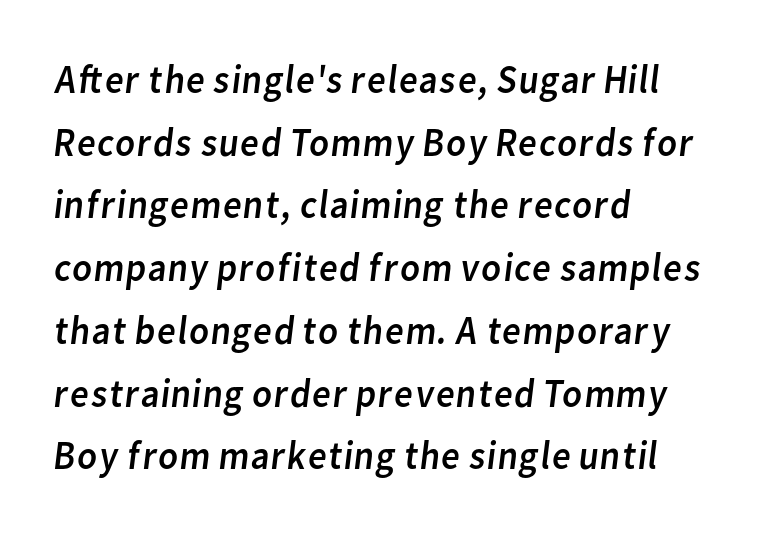
The image shows 41 px regular-weight sans-serif type; set left-aligned, normal line spacing (1.53x), normal letter spacing, not underlined; low stroke contrast and a medium x-height.
